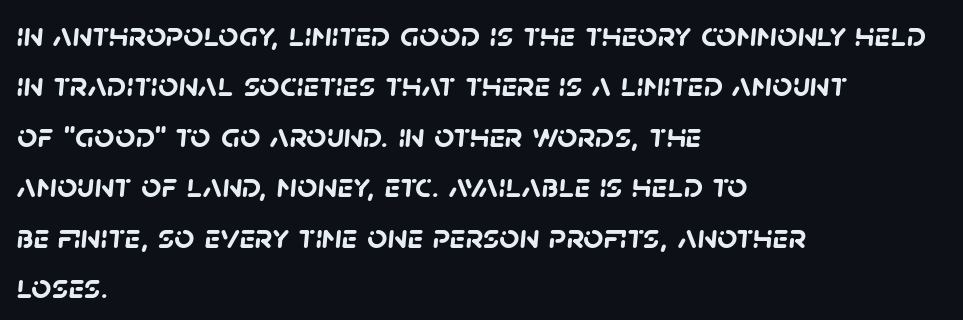
{"serif": "no", "bold": "yes", "weight": "semibold", "width": "normal", "stroke_contrast": "low", "x_height": "large", "monospaced": "no", "underline": "no", "align": "left", "line_spacing": "normal", "line_spacing_ratio": 1.44, "letter_spacing": "normal", "letter_spacing_em": 0.0, "glyph_px": 35}
